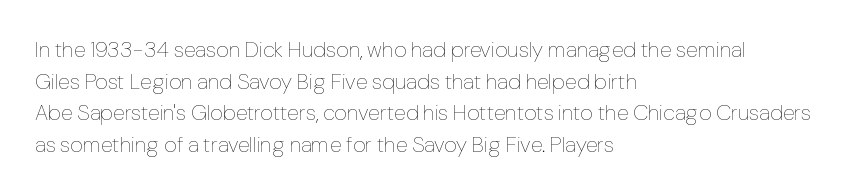
Q: Is the text bold? A: No.
Q: Is the text italic (slanted)? A: No, it is upright.
Q: Is the text underlined? A: No.
Q: How is the paragraph aligned? A: Left-aligned.
Q: Is the spacing between letters normal or unusually wide? A: Normal.
Q: Is the spacing between lines tight, normal or loose? A: Normal.
